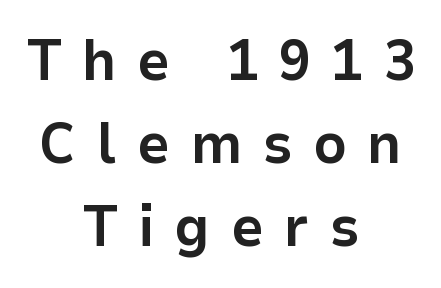
Q: Is the text bold? A: Yes.
Q: Is the text italic (slanted)? A: No, it is upright.
Q: Is the typeface a serif or a sans-serif typeface? A: Sans-serif.
Q: Is the text underlined? A: No.
Q: How is the paragraph aligned? A: Centered.
Q: Is the spacing between letters normal or unusually wide? A: Unusually wide.
Q: Is the spacing between lines tight, normal or loose? A: Normal.
Q: Width (condensed, normal, or wide)? A: Normal.
Q: Stroke contrast? A: Low.
Q: x-height? A: Medium.
Q: Monospaced? A: No.
